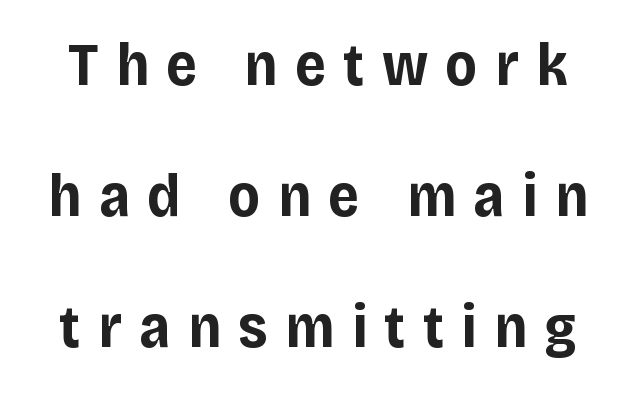
{"serif": "no", "italic": "no", "bold": "yes", "weight": "bold", "width": "normal", "stroke_contrast": "low", "x_height": "large", "monospaced": "no", "underline": "no", "line_spacing": "loose", "line_spacing_ratio": 2.18, "letter_spacing": "wide", "letter_spacing_em": 0.29, "glyph_px": 60}
